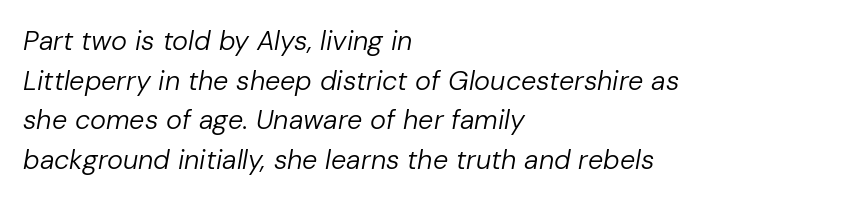
{"italic": "yes", "lean": "right", "slant_degrees": 10, "bold": "no", "underline": "no", "align": "left", "line_spacing": "normal", "line_spacing_ratio": 1.47, "letter_spacing": "normal", "letter_spacing_em": 0.0, "glyph_px": 27}
